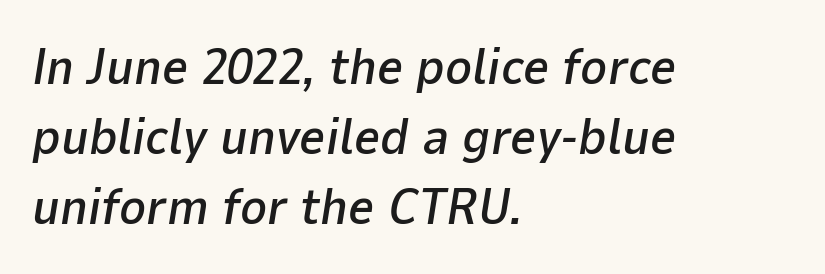
Q: Is the text italic (slanted)? A: Yes, it leans right by about 9 degrees.
Q: Is the text underlined? A: No.
Q: How is the paragraph aligned? A: Left-aligned.
Q: Is the spacing between letters normal or unusually wide? A: Normal.
Q: Is the spacing between lines tight, normal or loose? A: Normal.
Q: Width (condensed, normal, or wide)? A: Normal.
Q: Stroke contrast? A: Low.
Q: x-height? A: Medium.
Q: Monospaced? A: No.
